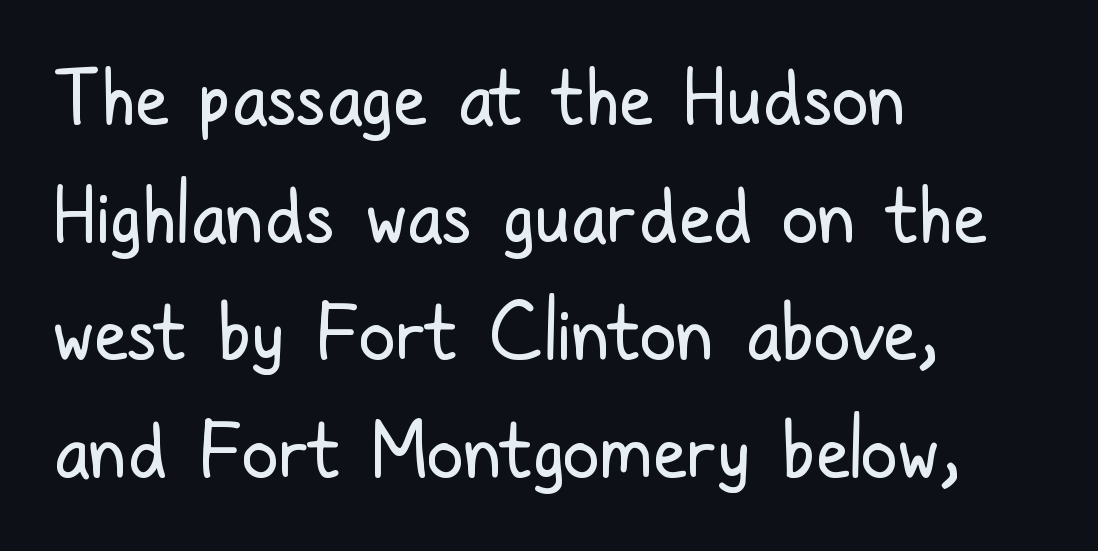
Q: Is the text bold? A: No.
Q: Is the text italic (slanted)? A: No, it is upright.
Q: Is the typeface a serif or a sans-serif typeface? A: Sans-serif.
Q: Is the text underlined? A: No.
Q: How is the paragraph aligned? A: Left-aligned.
Q: Is the spacing between letters normal or unusually wide? A: Normal.
Q: Is the spacing between lines tight, normal or loose? A: Normal.
Q: Width (condensed, normal, or wide)? A: Condensed.
Q: Stroke contrast? A: Low.
Q: x-height? A: Medium.
Q: Monospaced? A: No.
